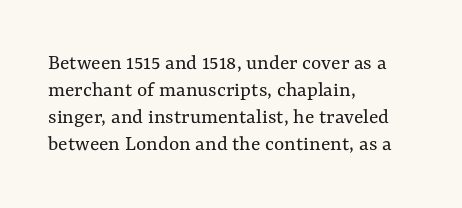
Honestly, the letter spacing is just normal — you wouldn't notice it. A student would call this left alignment; a typographer would say flush left, rag right. The font sits on the lighter half of the weight spectrum, regular included. Just letters on the line, the space beneath them empty.
